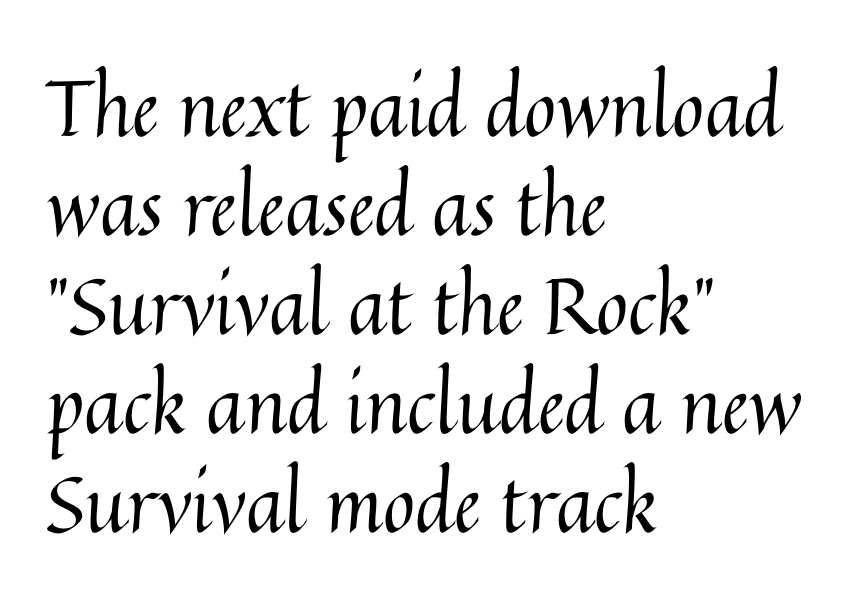
The space between consecutive lines is moderate. Inter-character spacing is left at the font's built-in metrics. Which margin do the lines hug? The left one — the right edge is uneven.
